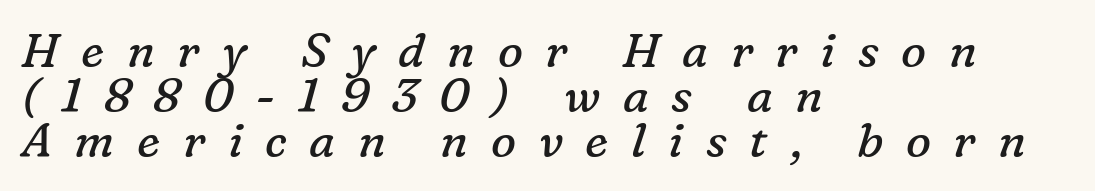
The rendering applies a slant to the glyphs. The font sits on the lighter half of the weight spectrum, regular included. These lines are rendered in a variable-pitch font. These lines are set flush left with a ragged right edge. In terms of letterform style, serifs are clearly present. The gap between lines stays unmarked.
